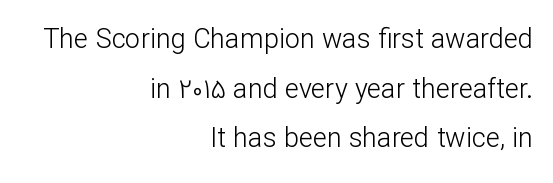
The image shows 27 px text type, upright; set right-aligned, line spacing 1.84x, normal letter spacing, not underlined.
